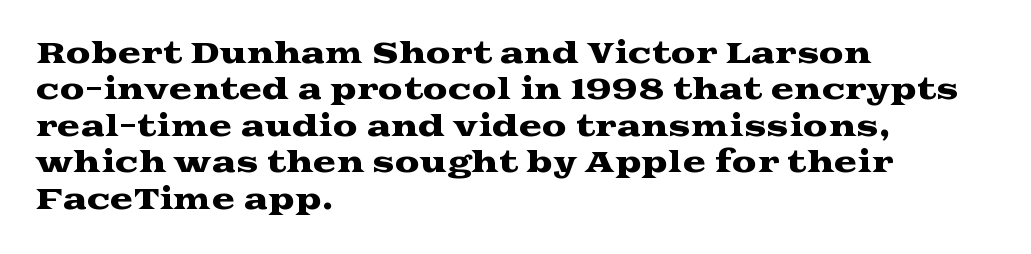
Visually the block forms a straight wall on the left and a jagged coastline on the right. When letters stand straight like this, we call the style roman or upright. There is no visible air inserted between adjacent glyphs. Do the characters align in a grid? No, the font is proportional. Classification — serif. Horizontal bands of white between lines are of average thickness.
